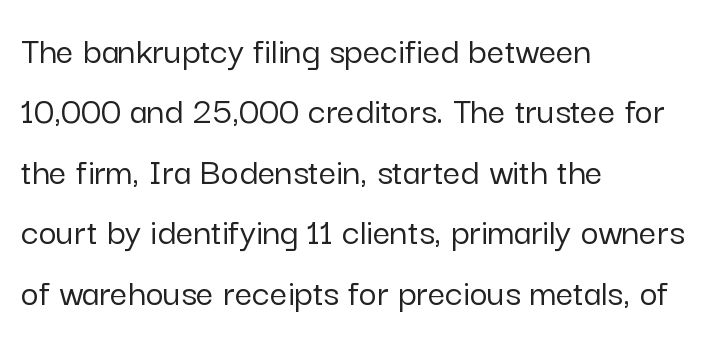
The image shows 39 px sans-serif type, upright; set left-aligned, normal line spacing (1.55x), normal letter spacing, not underlined; low stroke contrast and a medium x-height.
